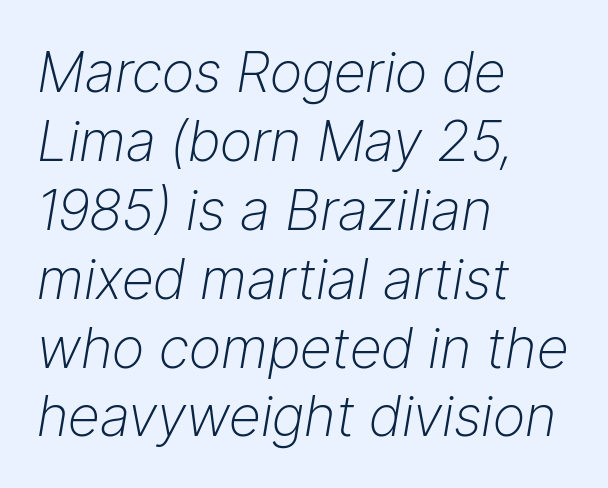
The words here are not underlined. The rendering uses natural spacing where letterforms have individual widths. You could call the tracking neutral — neither tight nor loose. Rendered with sloped, italic letterforms. Summary of weight: not heavy and not bold. This rendering uses left alignment, leaving the right contour irregular.
